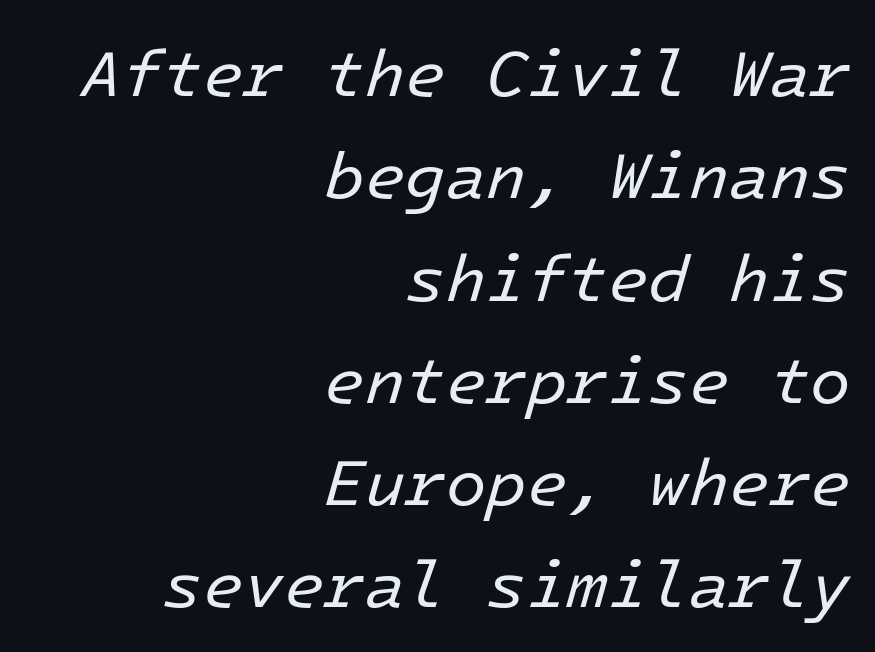
Q: Is the text bold? A: No.
Q: Is the text italic (slanted)? A: Yes, it leans right by about 16 degrees.
Q: Is the text underlined? A: No.
Q: How is the paragraph aligned? A: Right-aligned.
Q: Is the spacing between letters normal or unusually wide? A: Normal.
Q: Is the spacing between lines tight, normal or loose? A: Normal.
Q: Width (condensed, normal, or wide)? A: Normal.
Q: Stroke contrast? A: Low.
Q: x-height? A: Medium.
